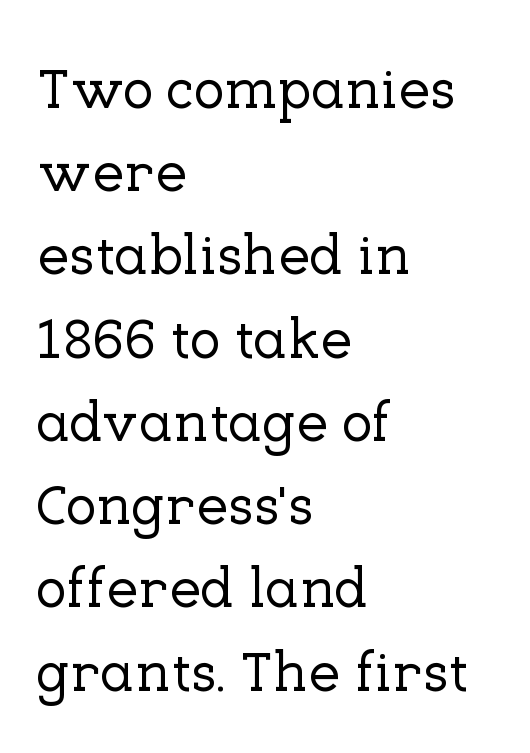
Caption: standard tracking, unaltered. The paragraph shown leans on its left margin. This sample keeps an unexceptional amount of space between lines. A typesetter would mark this as roman, not italic. Is this a sans? No — the strokes have serifs. Quick note: underline off.
